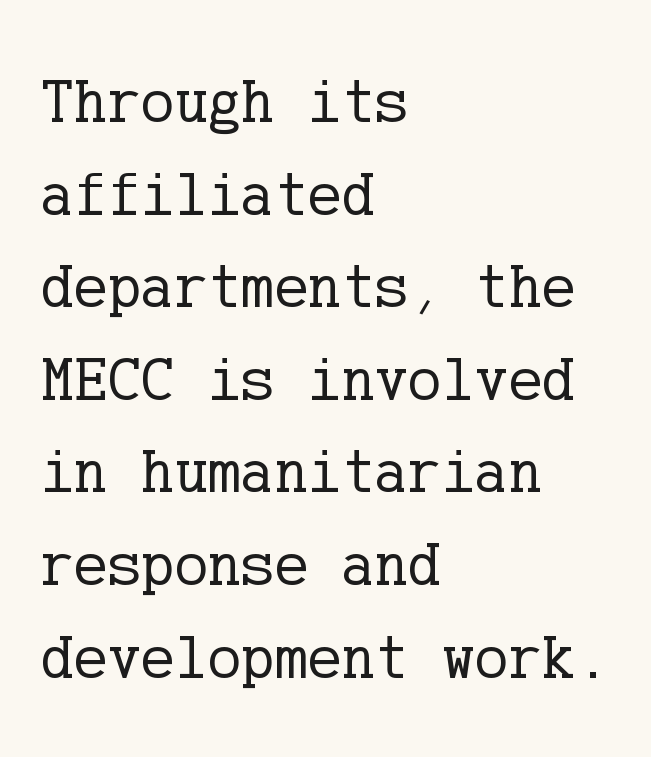
Q: Is the text bold? A: No.
Q: Is the text italic (slanted)? A: No, it is upright.
Q: Is the typeface a serif or a sans-serif typeface? A: Serif.
Q: Is the text underlined? A: No.
Q: How is the paragraph aligned? A: Left-aligned.
Q: Is the spacing between letters normal or unusually wide? A: Normal.
Q: Is the spacing between lines tight, normal or loose? A: Normal.
Q: Width (condensed, normal, or wide)? A: Normal.
Q: Stroke contrast? A: Low.
Q: x-height? A: Medium.
